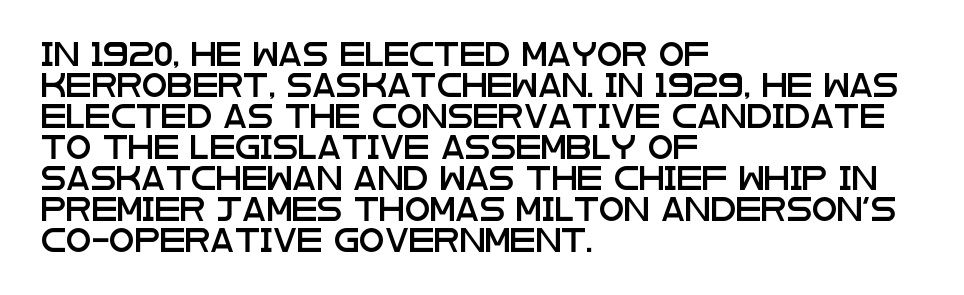
The designer left line spacing at the default. Glance below the letters and you will spot only blank space. The letters sit at their default tracking, neither squeezed nor spread. If you drew a line through each stem, it would be perfectly vertical. The compositor pushed each line to the left boundary.
